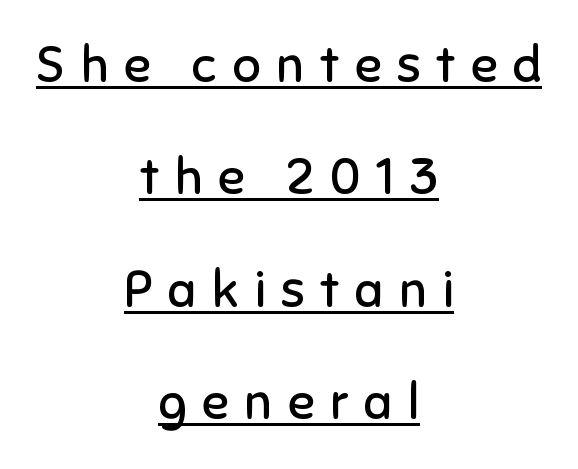
Quick note: underline on. What stands out about the letter spacing? Its width — letters are far apart. The font's upright variant was chosen for this text. Do the characters align in a grid? No, the font is proportional. Bold? No — there's no thickening of the strokes. Check where the strokes stop: nothing finishes them off — pure sans.
